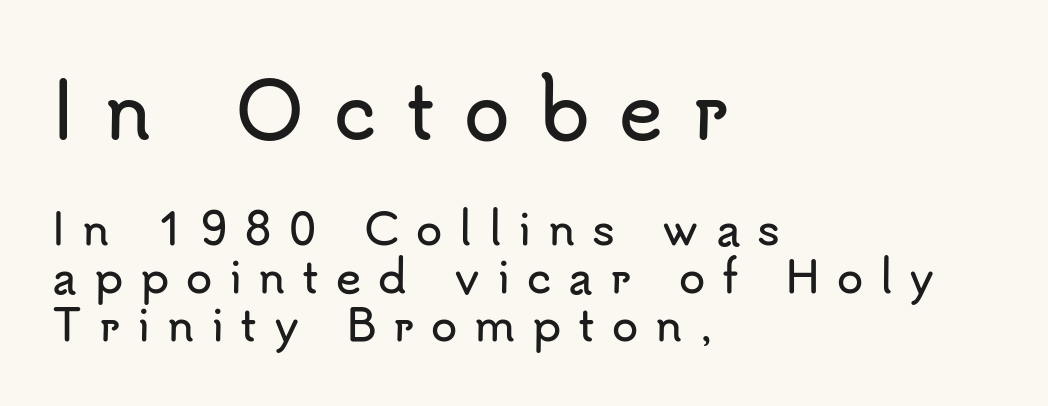
The image shows 75 px sans-serif type, upright; set left-aligned, tight line spacing (1.11x), unusually wide letter spacing (+0.39 em), not underlined; the first (top) block is 1.74x larger; low stroke contrast and a small x-height.
